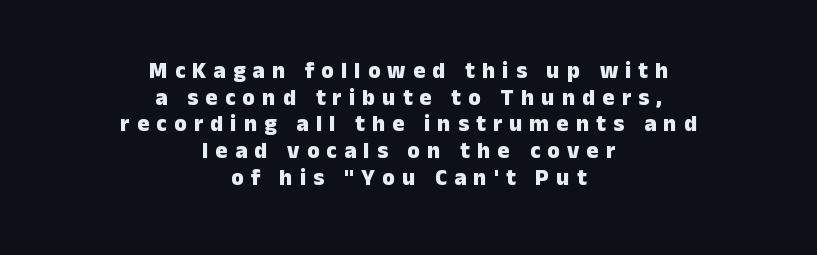
These lines were composed using upright roman letters. The letters are bold, with thick, heavy strokes. The lines in this sample share a center point and differ in where they start and stop. Beneath every word, the page is bare.
